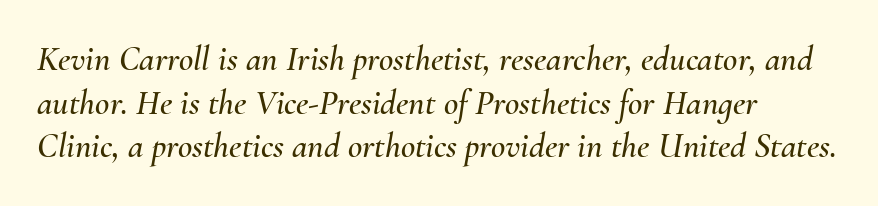
{"italic": "yes", "lean": "right", "slant_degrees": 10, "width": "normal", "stroke_contrast": "medium", "x_height": "small", "monospaced": "no", "underline": "no", "align": "left", "line_spacing": "normal", "line_spacing_ratio": 1.25, "letter_spacing": "normal", "letter_spacing_em": 0.0, "glyph_px": 35}
